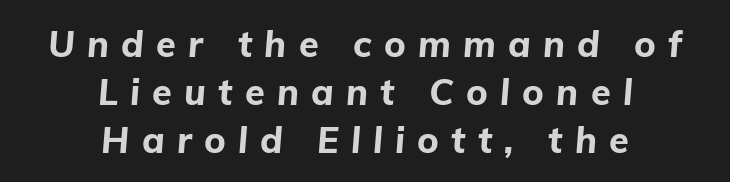
The image shows 36 px bold type, italic (leaning right); set centered, normal line spacing (1.33x), unusually wide letter spacing (+0.34 em), not underlined; low stroke contrast and a medium x-height.
